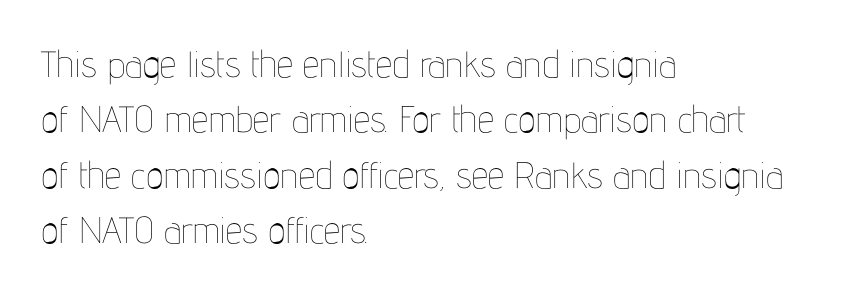
Q: Is the text bold? A: No.
Q: Is the text italic (slanted)? A: No, it is upright.
Q: Is the text underlined? A: No.
Q: How is the paragraph aligned? A: Left-aligned.
Q: Is the spacing between letters normal or unusually wide? A: Normal.
Q: Is the spacing between lines tight, normal or loose? A: Normal.
Q: Width (condensed, normal, or wide)? A: Condensed.
Q: Stroke contrast? A: Low.
Q: x-height? A: Medium.
Q: Monospaced? A: No.
